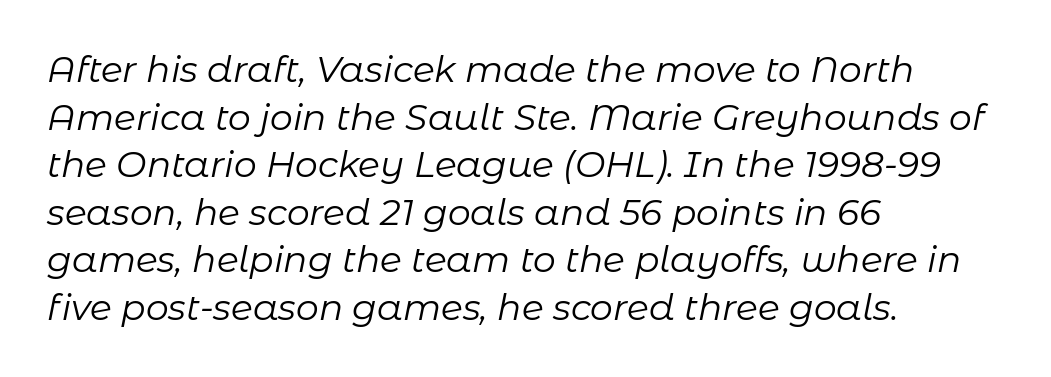
Q: Is the text bold? A: No.
Q: Is the text italic (slanted)? A: Yes, it leans right by about 11 degrees.
Q: Is the text underlined? A: No.
Q: How is the paragraph aligned? A: Left-aligned.
Q: Is the spacing between letters normal or unusually wide? A: Normal.
Q: Is the spacing between lines tight, normal or loose? A: Normal.
Q: Width (condensed, normal, or wide)? A: Normal.
Q: Stroke contrast? A: Low.
Q: x-height? A: Medium.
Q: Monospaced? A: No.
